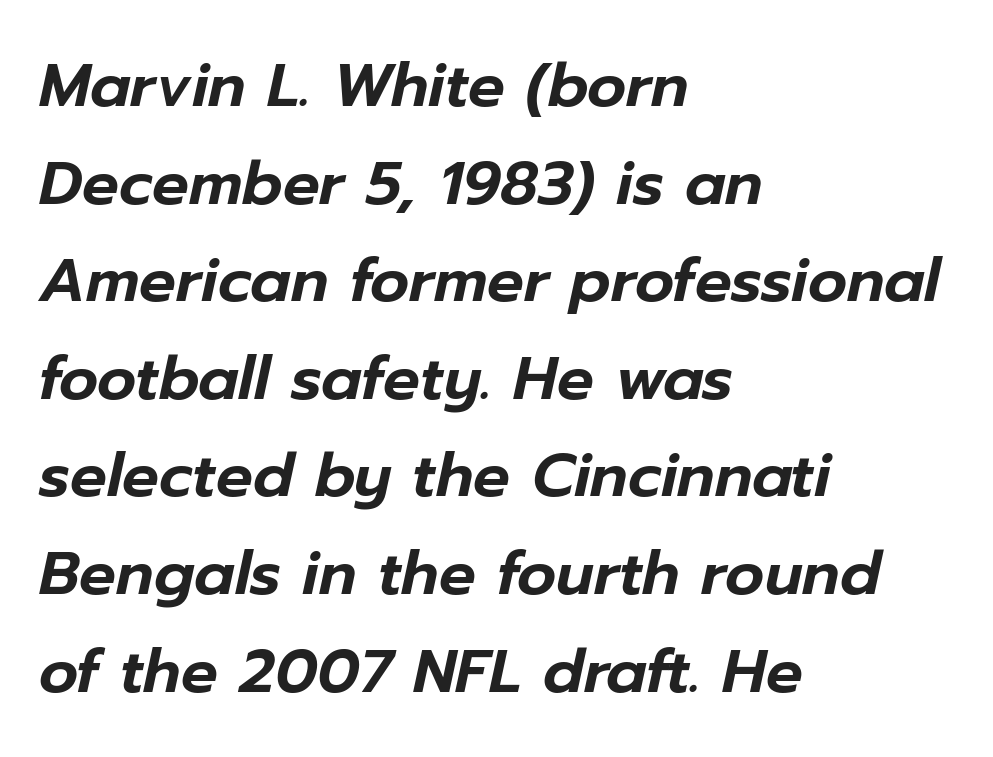
{"italic": "yes", "lean": "right", "slant_degrees": 12, "width": "normal", "stroke_contrast": "low", "x_height": "medium", "monospaced": "no", "underline": "no", "align": "left", "line_spacing": "normal", "line_spacing_ratio": 1.6, "letter_spacing": "normal", "letter_spacing_em": 0.0, "glyph_px": 61}
